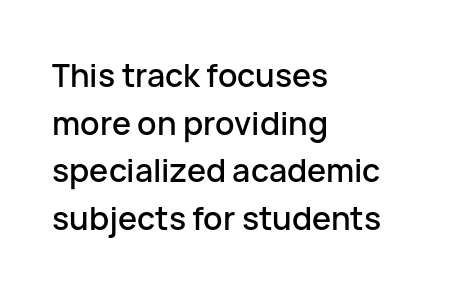
Q: Is the text italic (slanted)? A: No, it is upright.
Q: Is the typeface a serif or a sans-serif typeface? A: Sans-serif.
Q: Is the text underlined? A: No.
Q: How is the paragraph aligned? A: Left-aligned.
Q: Is the spacing between letters normal or unusually wide? A: Normal.
Q: Is the spacing between lines tight, normal or loose? A: Normal.
Q: Width (condensed, normal, or wide)? A: Normal.
Q: Stroke contrast? A: Low.
Q: x-height? A: Medium.
Q: Monospaced? A: No.
